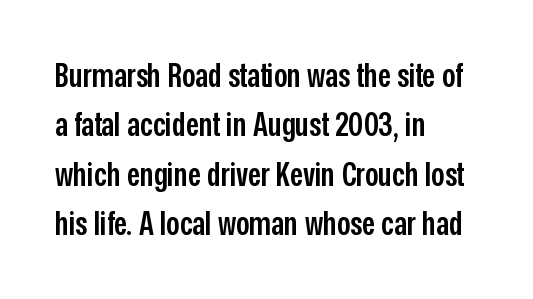
Leading: standard. Note the varied advance widths — an 'i' is clearly narrower than an 'm'. Is this a sans? Yes — the strokes have no serifs. Posture: upright roman. The space beneath each line is pristine and unruled. Caption: semibold face, moderately heavy strokes.
